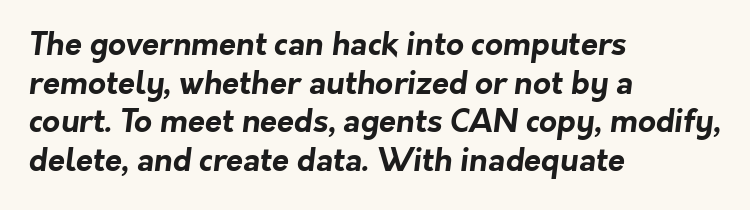
The image shows 31 px bold sans-serif type; set left-aligned, normal line spacing (1.25x), normal letter spacing, not underlined; low stroke contrast and a medium x-height.
